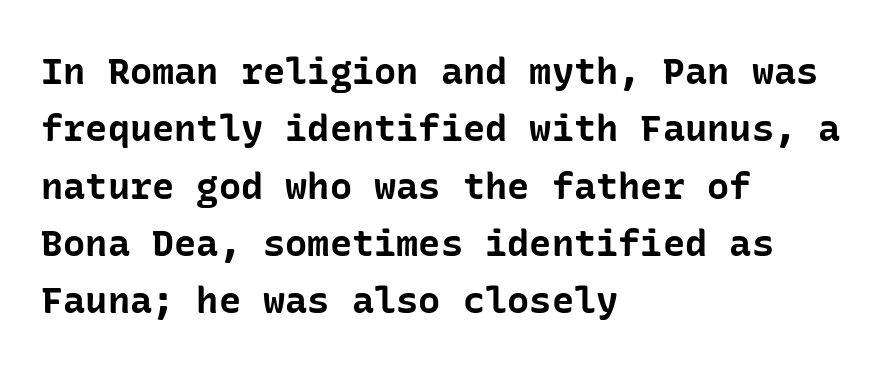
The face used here is rendered with its standard letterfit. Underline: absent. Does the lettering tilt? It doesn't — this is upright. Compared with an ordinary text face, these strokes are far heavier — a full bold.
